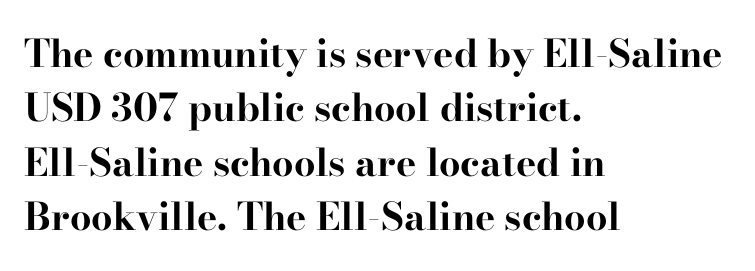
{"serif": "yes", "italic": "no", "bold": "yes", "weight": "bold", "width": "wide", "stroke_contrast": "high", "x_height": "small", "monospaced": "no", "underline": "no", "align": "left", "line_spacing": "normal", "line_spacing_ratio": 1.43, "letter_spacing": "normal", "letter_spacing_em": 0.0, "glyph_px": 38}
